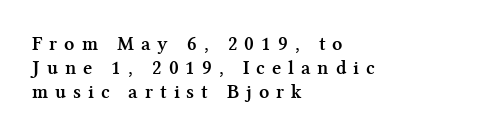
{"italic": "no", "bold": "yes", "underline": "no", "align": "left", "line_spacing_ratio": 1.2, "letter_spacing": "wide", "letter_spacing_em": 0.35, "glyph_px": 20}
